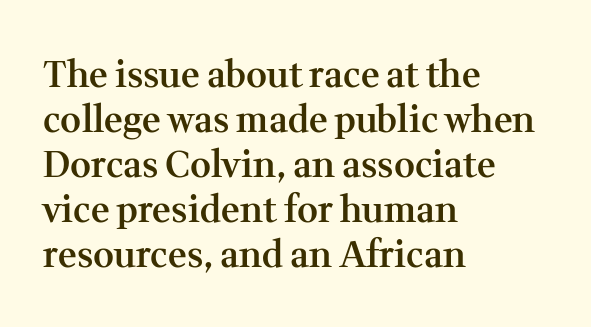
The image shows 36 px semibold serif type, upright; set left-aligned, normal line spacing (1.25x), normal letter spacing, not underlined; medium stroke contrast and a medium x-height.
